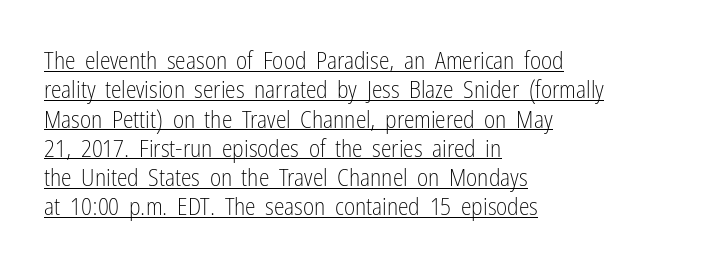
The image shows 24 px text type, upright; set left-aligned, line spacing 1.22x, normal letter spacing, underlined.
